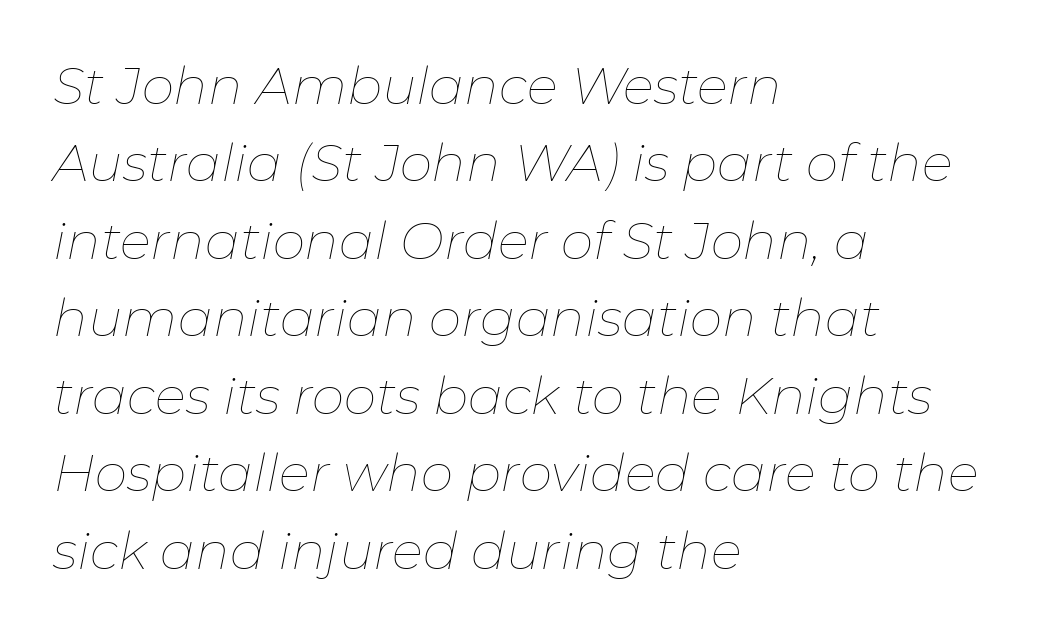
Q: Is the text bold? A: No.
Q: Is the text italic (slanted)? A: Yes, it leans right by about 11 degrees.
Q: Is the text underlined? A: No.
Q: How is the paragraph aligned? A: Left-aligned.
Q: Is the spacing between letters normal or unusually wide? A: Normal.
Q: Is the spacing between lines tight, normal or loose? A: Normal.
Q: Width (condensed, normal, or wide)? A: Normal.
Q: Stroke contrast? A: Low.
Q: x-height? A: Medium.
Q: Monospaced? A: No.
